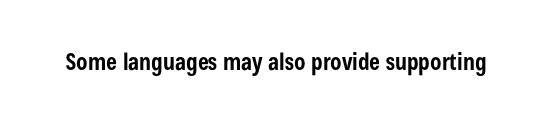
The image shows 23 px bold type, upright; set normal letter spacing, not underlined.
